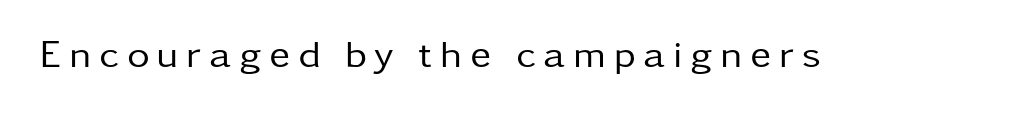
The image shows 39 px regular-weight sans-serif type, upright; set unusually wide letter spacing (+0.2 em), not underlined; low stroke contrast and a medium x-height.
